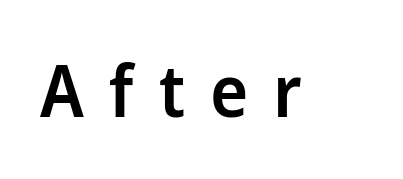
{"serif": "no", "italic": "no", "bold": "semi", "weight": "semibold", "width": "normal", "stroke_contrast": "low", "x_height": "medium", "monospaced": "no", "underline": "no", "letter_spacing": "wide", "letter_spacing_em": 0.35, "glyph_px": 72}
